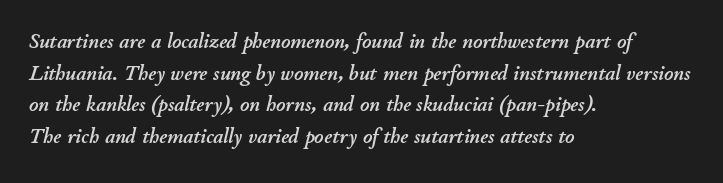
Q: Is the text italic (slanted)? A: Yes, it leans right by about 11 degrees.
Q: Is the text underlined? A: No.
Q: How is the paragraph aligned? A: Left-aligned.
Q: Is the spacing between letters normal or unusually wide? A: Normal.
Q: Is the spacing between lines tight, normal or loose? A: Normal.
